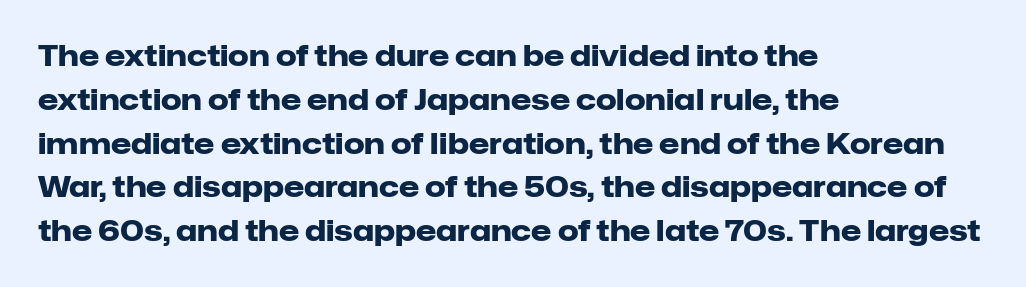
The image shows 29 px heavy sans-serif type, upright; set left-aligned, normal line spacing (1.51x), normal letter spacing, not underlined; low stroke contrast and a medium x-height.
